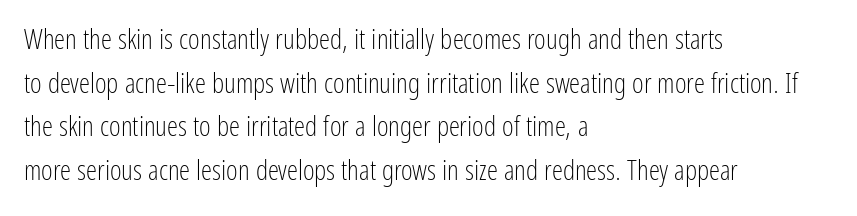
{"serif": "no", "italic": "no", "bold": "no", "weight": "light", "width": "condensed", "stroke_contrast": "low", "x_height": "medium", "monospaced": "no", "underline": "no", "align": "left", "line_spacing": "normal", "line_spacing_ratio": 1.56, "letter_spacing": "normal", "letter_spacing_em": 0.0, "glyph_px": 28}
